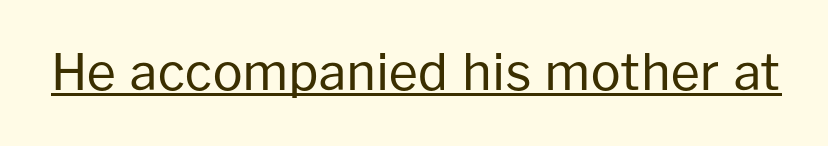
Stroke thickness stays within the range of a standard reading face or lighter. Type style note: lacks serifs. This sample has the flowing, uneven cadence of proportional lettering. This rendering features underlined lettering. You can tell it's not italic because the verticals are truly vertical. The letters sit at their default tracking, neither squeezed nor spread.
